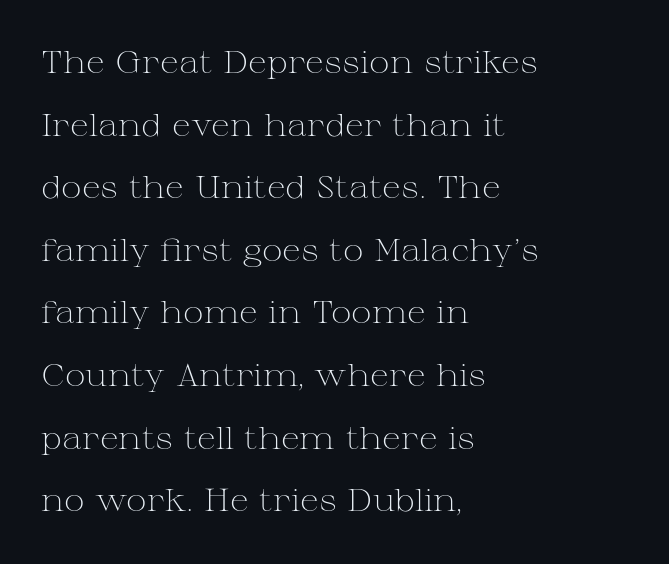
Q: Is the text bold? A: No.
Q: Is the text italic (slanted)? A: No, it is upright.
Q: Is the typeface a serif or a sans-serif typeface? A: Serif.
Q: Is the text underlined? A: No.
Q: How is the paragraph aligned? A: Left-aligned.
Q: Is the spacing between letters normal or unusually wide? A: Normal.
Q: Is the spacing between lines tight, normal or loose? A: Loose.
Q: Width (condensed, normal, or wide)? A: Wide.
Q: Stroke contrast? A: Medium.
Q: x-height? A: Medium.
Q: Monospaced? A: No.
